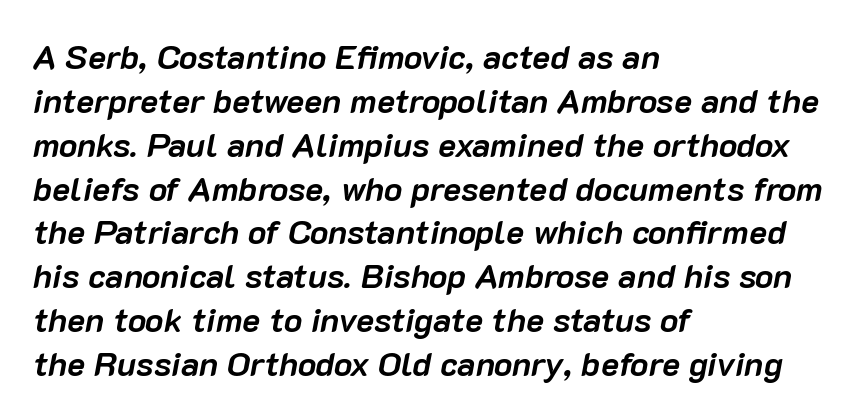
{"italic": "yes", "lean": "right", "slant_degrees": 10, "bold": "yes", "weight": "semibold", "width": "normal", "stroke_contrast": "low", "x_height": "medium", "monospaced": "no", "underline": "no", "align": "left", "line_spacing": "normal", "line_spacing_ratio": 1.29, "letter_spacing": "normal", "letter_spacing_em": 0.0, "glyph_px": 34}
